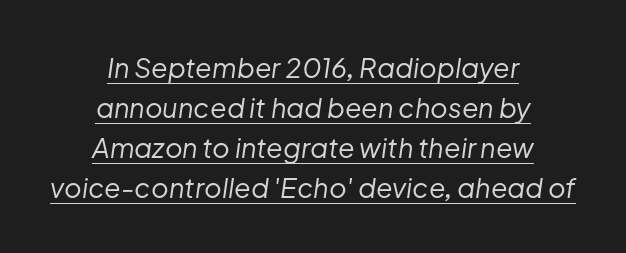
{"italic": "yes", "lean": "right", "slant_degrees": 8, "bold": "no", "underline": "yes", "align": "center", "line_spacing": "normal", "line_spacing_ratio": 1.48, "letter_spacing": "normal", "letter_spacing_em": 0.0, "glyph_px": 27}
